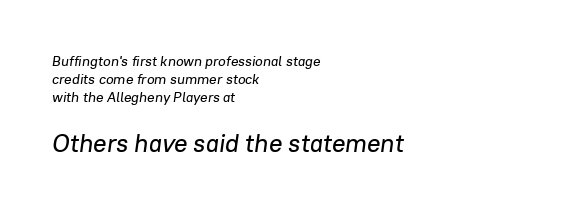
Caption: standard tracking, unaltered. The passage shown is not underscored anywhere. In terms of leading, this rendering sits right in the middle. If you drew a ruler down the left edge, every line would touch it. Italic? Definitely — the glyphs are oblique. A student would notice the bottom passage is typeset larger than what precedes it.
